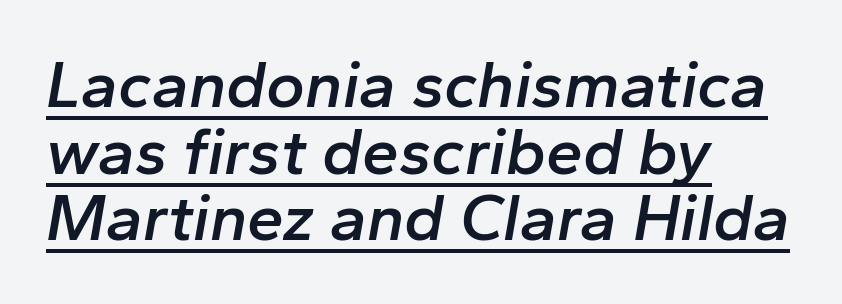
The image shows 66 px semibold type, italic (leaning right); set left-aligned, tight line spacing (1.01x), normal letter spacing, underlined; low stroke contrast and a medium x-height.
